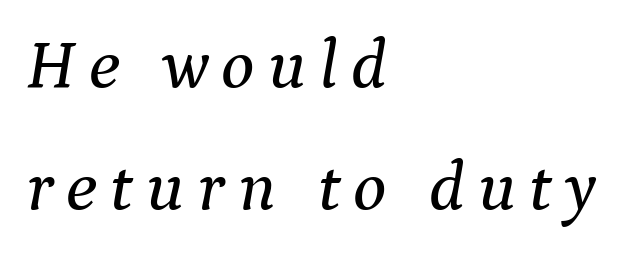
{"serif": "yes", "italic": "yes", "lean": "right", "slant_degrees": 9, "width": "normal", "stroke_contrast": "medium", "x_height": "medium", "monospaced": "no", "underline": "no", "align": "left", "line_spacing_ratio": 1.74, "glyph_px": 70}
